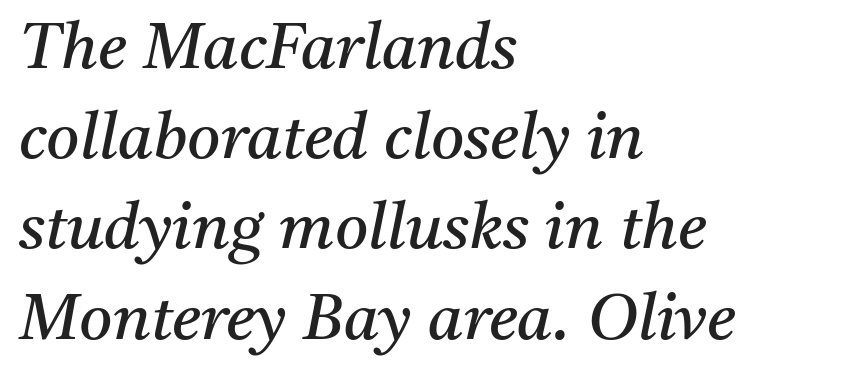
{"serif": "yes", "italic": "yes", "lean": "right", "slant_degrees": 11, "bold": "no", "weight": "regular", "width": "normal", "stroke_contrast": "medium", "x_height": "medium", "monospaced": "no", "underline": "no", "align": "left", "line_spacing": "normal", "line_spacing_ratio": 1.41, "letter_spacing": "normal", "letter_spacing_em": 0.0, "glyph_px": 64}
